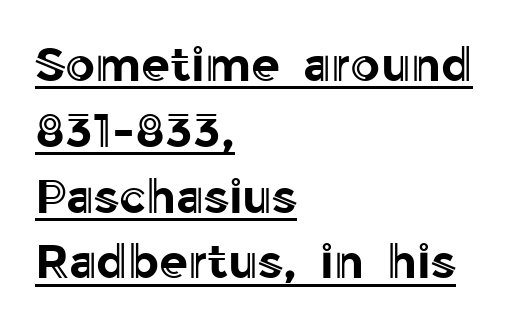
{"italic": "no", "width": "normal", "x_height": "medium", "monospaced": "no", "underline": "yes", "align": "left", "line_spacing": "normal", "line_spacing_ratio": 1.4, "letter_spacing": "normal", "letter_spacing_em": 0.0, "glyph_px": 47}
